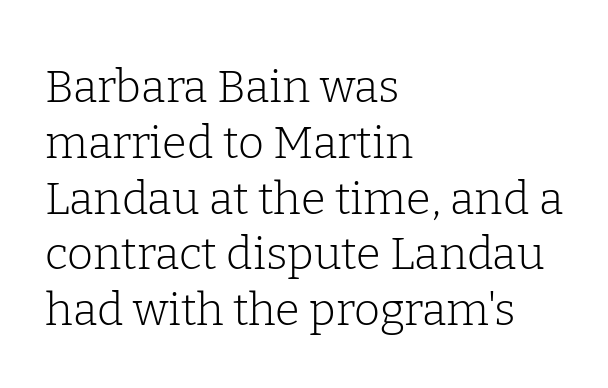
{"serif": "yes", "italic": "no", "bold": "no", "weight": "light", "width": "normal", "stroke_contrast": "low", "x_height": "medium", "monospaced": "no", "underline": "no", "align": "left", "line_spacing_ratio": 1.24, "letter_spacing": "normal", "letter_spacing_em": 0.0, "glyph_px": 45}
